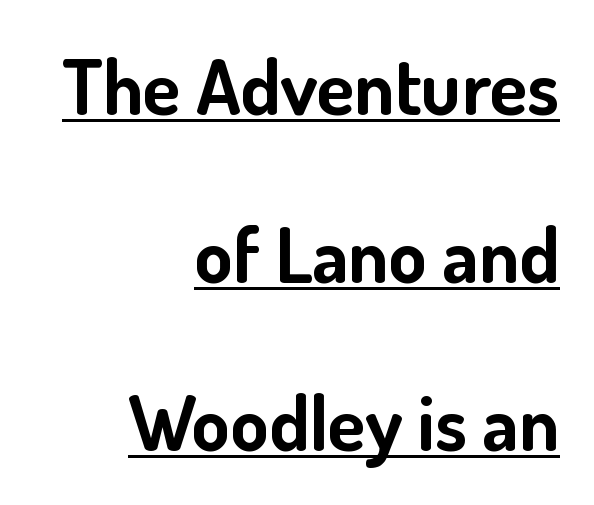
Q: Is the text bold? A: Yes.
Q: Is the text italic (slanted)? A: No, it is upright.
Q: Is the typeface a serif or a sans-serif typeface? A: Sans-serif.
Q: Is the text underlined? A: Yes.
Q: How is the paragraph aligned? A: Right-aligned.
Q: Is the spacing between letters normal or unusually wide? A: Normal.
Q: Is the spacing between lines tight, normal or loose? A: Loose.
Q: Width (condensed, normal, or wide)? A: Normal.
Q: Stroke contrast? A: Low.
Q: x-height? A: Small.
Q: Monospaced? A: No.
